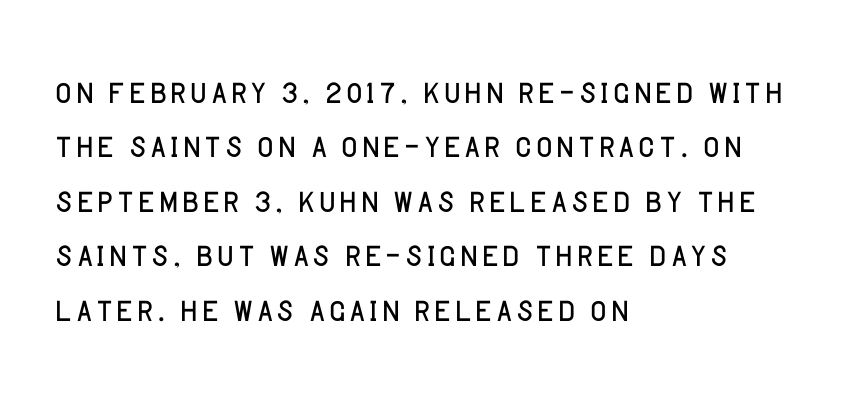
The image shows 45 px light sans-serif type, upright; set left-aligned, line spacing 1.21x, normal letter spacing, not underlined; low stroke contrast and a large x-height.
